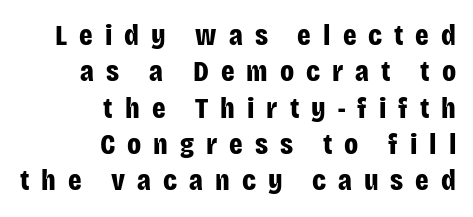
Q: Is the text bold? A: Yes.
Q: Is the text italic (slanted)? A: No, it is upright.
Q: Is the typeface a serif or a sans-serif typeface? A: Sans-serif.
Q: Is the text underlined? A: No.
Q: How is the paragraph aligned? A: Right-aligned.
Q: Is the spacing between letters normal or unusually wide? A: Unusually wide.
Q: Width (condensed, normal, or wide)? A: Condensed.
Q: Stroke contrast? A: Low.
Q: x-height? A: Large.
Q: Monospaced? A: No.
